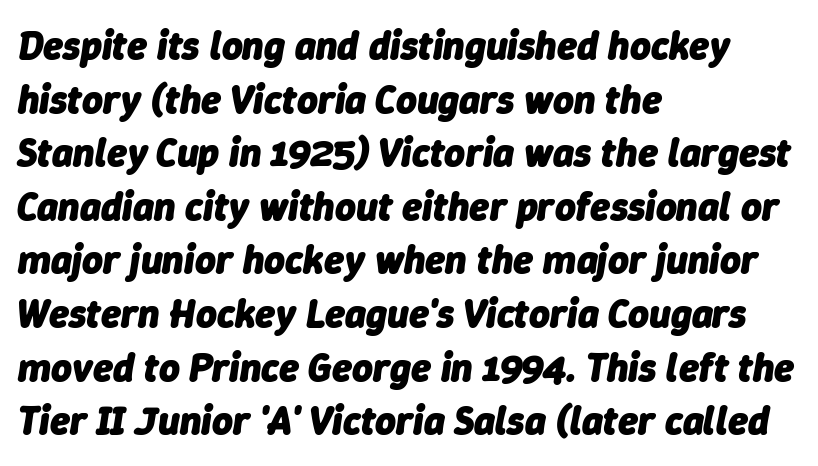
Q: Is the text bold? A: Yes.
Q: Is the text italic (slanted)? A: Yes, it leans right by about 9 degrees.
Q: Is the text underlined? A: No.
Q: How is the paragraph aligned? A: Left-aligned.
Q: Is the spacing between letters normal or unusually wide? A: Normal.
Q: Is the spacing between lines tight, normal or loose? A: Normal.
Q: Width (condensed, normal, or wide)? A: Normal.
Q: Stroke contrast? A: Low.
Q: x-height? A: Medium.
Q: Monospaced? A: No.
